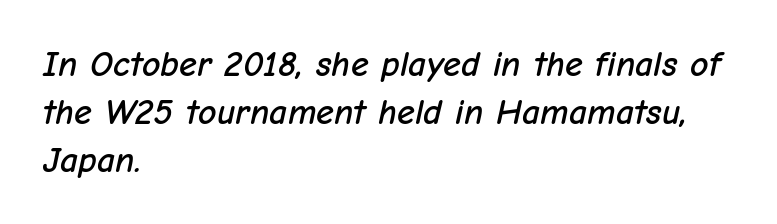
The typesetter chose a ragged-right arrangement here. The horizontal fit of the characters is conventional and even. Successive baselines arrive at the customary interval. The foot of each line stays bare and open.
